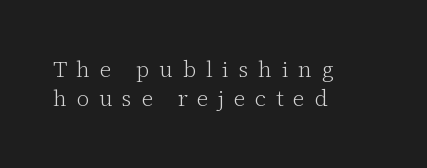
{"italic": "no", "bold": "no", "underline": "no", "align": "left", "line_spacing": "normal", "line_spacing_ratio": 1.28, "letter_spacing": "wide", "letter_spacing_em": 0.41, "glyph_px": 23}
